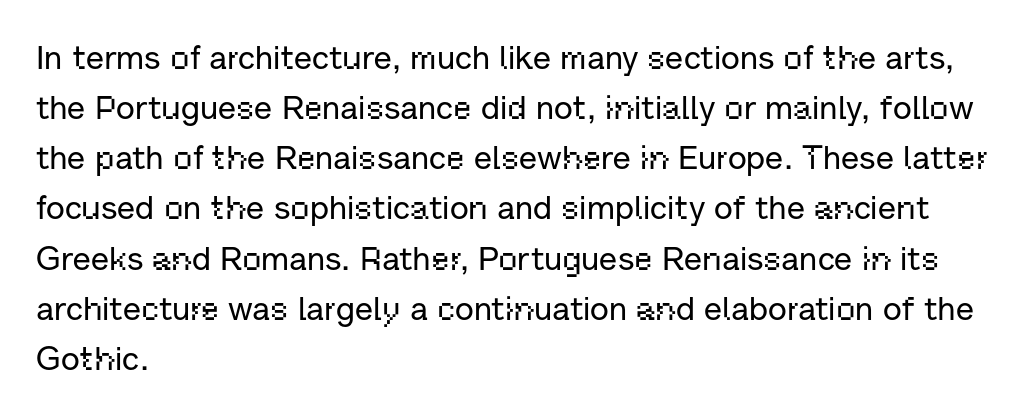
The image shows 33 px sans-serif type, upright; set left-aligned, normal line spacing (1.52x), normal letter spacing, not underlined; low stroke contrast and a medium x-height.
